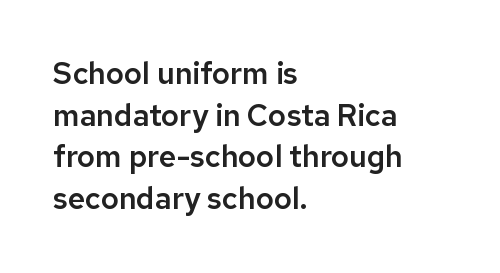
{"serif": "no", "italic": "no", "width": "normal", "stroke_contrast": "low", "x_height": "medium", "monospaced": "no", "underline": "no", "align": "left", "line_spacing": "normal", "line_spacing_ratio": 1.39, "letter_spacing": "normal", "letter_spacing_em": 0.0, "glyph_px": 30}
